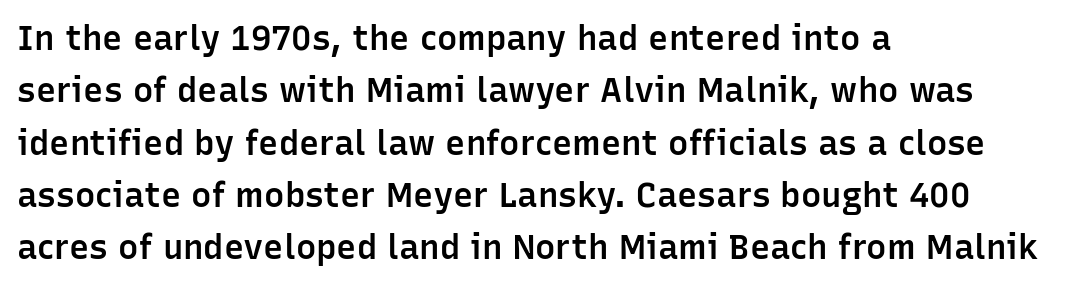
{"serif": "no", "italic": "no", "bold": "semi", "weight": "semibold", "width": "normal", "stroke_contrast": "low", "x_height": "medium", "monospaced": "no", "underline": "no", "align": "left", "line_spacing": "normal", "line_spacing_ratio": 1.54, "letter_spacing": "normal", "letter_spacing_em": 0.0, "glyph_px": 34}
